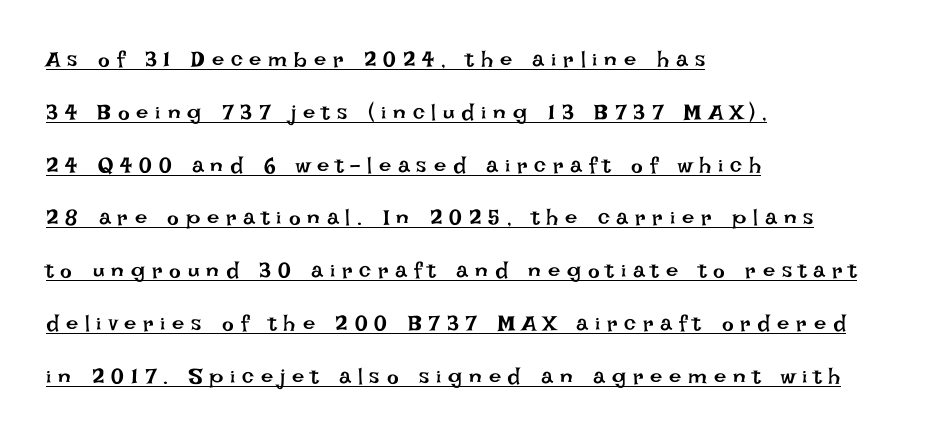
Q: Is the text bold? A: No.
Q: Is the text italic (slanted)? A: No, it is upright.
Q: Is the text underlined? A: Yes.
Q: How is the paragraph aligned? A: Left-aligned.
Q: Is the spacing between letters normal or unusually wide? A: Unusually wide.
Q: Is the spacing between lines tight, normal or loose? A: Loose.
